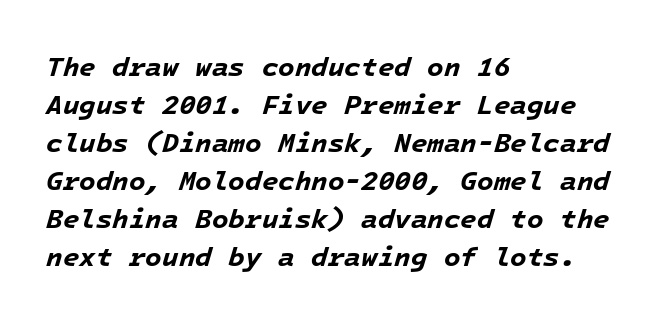
Q: Is the text bold? A: Yes.
Q: Is the text italic (slanted)? A: Yes, it leans right by about 16 degrees.
Q: Is the text underlined? A: No.
Q: How is the paragraph aligned? A: Left-aligned.
Q: Is the spacing between letters normal or unusually wide? A: Normal.
Q: Is the spacing between lines tight, normal or loose? A: Normal.
